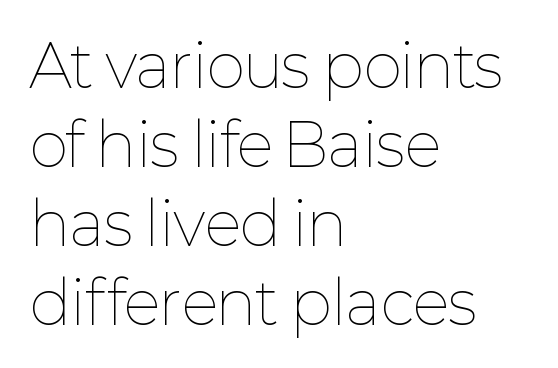
{"italic": "no", "bold": "no", "weight": "thin", "width": "normal", "stroke_contrast": "low", "x_height": "medium", "monospaced": "no", "underline": "no", "align": "left", "line_spacing": "normal", "line_spacing_ratio": 1.34, "letter_spacing": "normal", "letter_spacing_em": 0.0, "glyph_px": 59}
